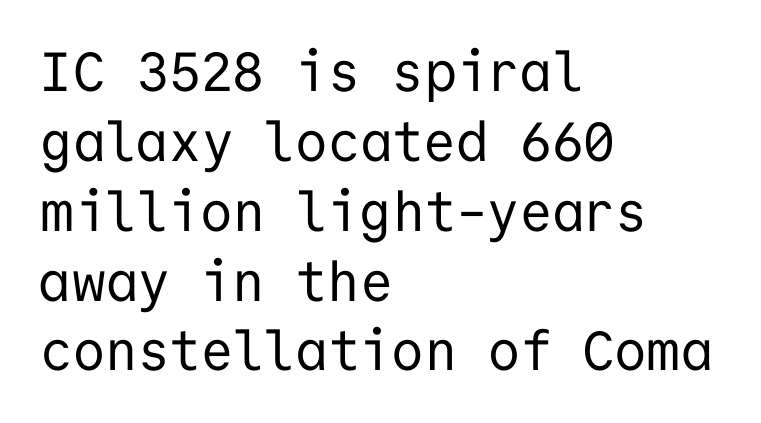
The image shows 55 px regular-weight sans-serif type, upright, monospaced; set left-aligned, normal line spacing (1.27x), normal letter spacing, not underlined; low stroke contrast and a medium x-height.
